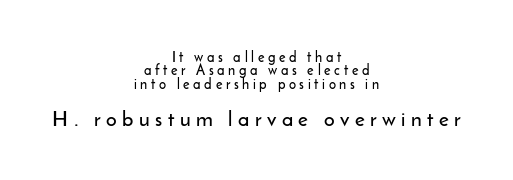
The image shows 21 px text type, upright; set centered, tight line spacing (0.95x), unusually wide letter spacing (+0.26 em), not underlined; the second (bottom) block is 1.5x larger.
